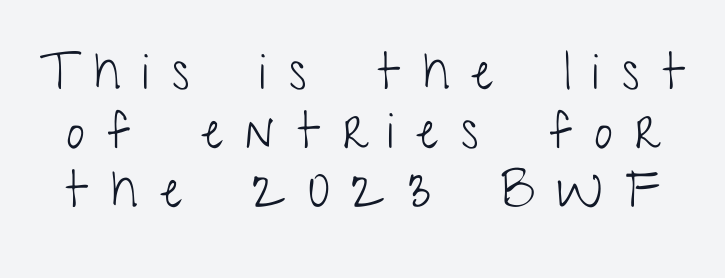
The face used here is rendered with a markedly widened letterfit. Plain, unruled lines of type. This is roman type, the default non-slanted kind. No heavy texture on the line: the type isn't bold. Grotesque or geometric, the face here clearly has no serifs.
